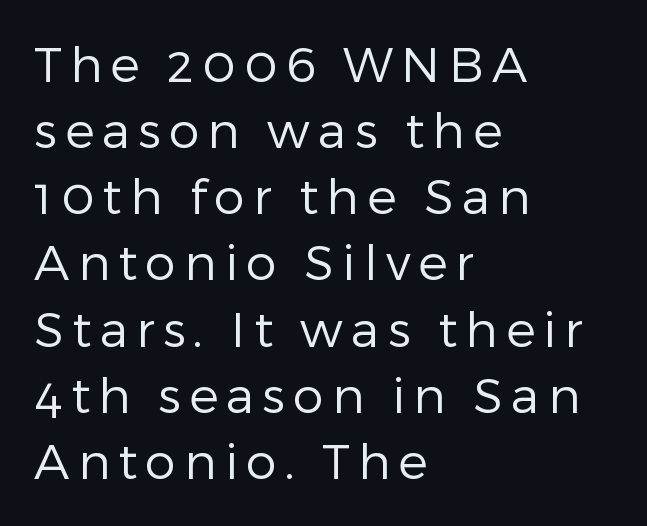
{"serif": "no", "italic": "no", "bold": "no", "weight": "regular", "width": "normal", "stroke_contrast": "low", "x_height": "medium", "monospaced": "no", "underline": "no", "align": "left", "line_spacing": "normal", "line_spacing_ratio": 1.35, "glyph_px": 49}
